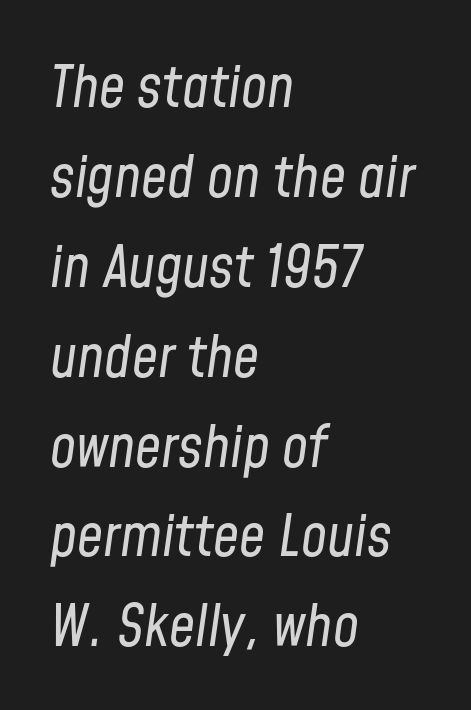
The image shows 58 px regular-weight, condensed type, italic (leaning right); set left-aligned, normal line spacing (1.55x), normal letter spacing, not underlined; low stroke contrast and a medium x-height.
